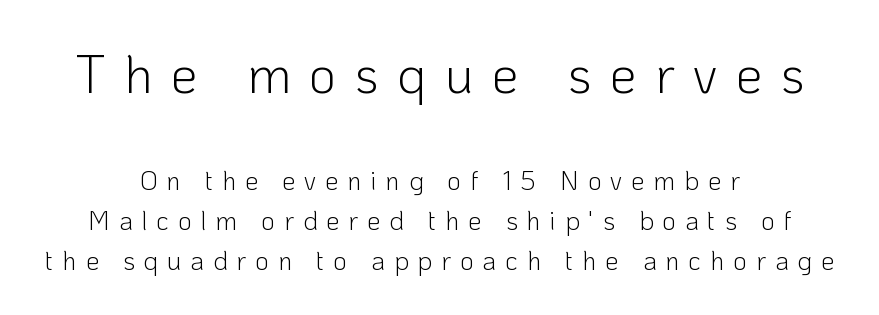
The first block has been scaled up relative to the second. Type without underlining. Each new line begins a customary step beneath the previous one. A quiet, ordinary-to-light weight characterises the typeface. In CSS terms this would be text-align: center.
